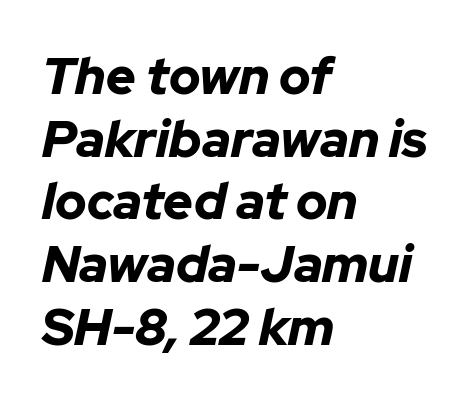
Q: Is the text bold? A: Yes.
Q: Is the text italic (slanted)? A: Yes, it leans right by about 12 degrees.
Q: Is the text underlined? A: No.
Q: How is the paragraph aligned? A: Left-aligned.
Q: Is the spacing between letters normal or unusually wide? A: Normal.
Q: Width (condensed, normal, or wide)? A: Normal.
Q: Stroke contrast? A: Low.
Q: x-height? A: Medium.
Q: Monospaced? A: No.
